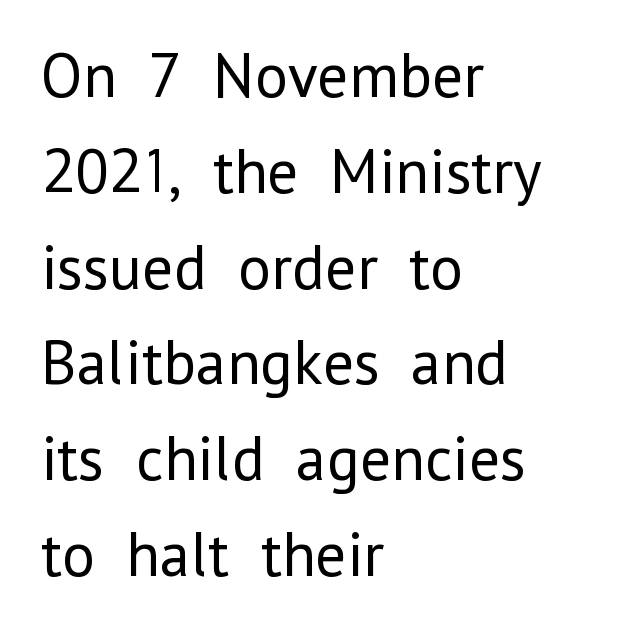
The words here are not underlined. The characters display no serif detailing; their extremities are plain. The letterforms sit shoulder to shoulder at normal distance. This sample has the flowing, uneven cadence of proportional lettering. The lettering holds an erect, upright posture throughout. The characters are drawn with everyday or finer stroke widths.
